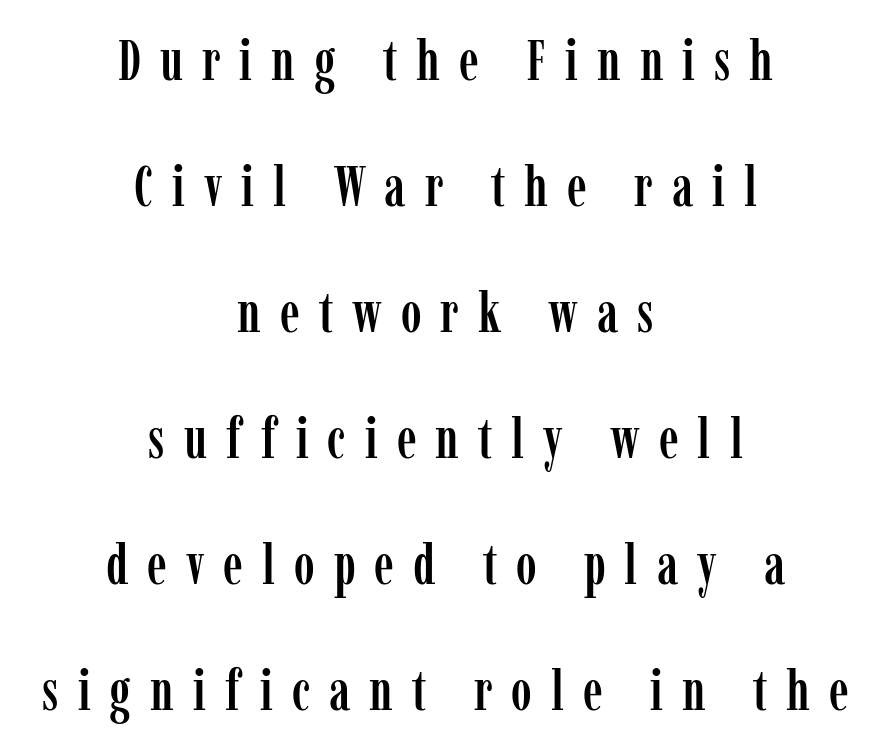
Q: Is the text italic (slanted)? A: No, it is upright.
Q: Is the typeface a serif or a sans-serif typeface? A: Serif.
Q: Is the text underlined? A: No.
Q: How is the paragraph aligned? A: Centered.
Q: Is the spacing between letters normal or unusually wide? A: Unusually wide.
Q: Is the spacing between lines tight, normal or loose? A: Loose.
Q: Width (condensed, normal, or wide)? A: Condensed.
Q: Stroke contrast? A: Low.
Q: x-height? A: Medium.
Q: Monospaced? A: No.
